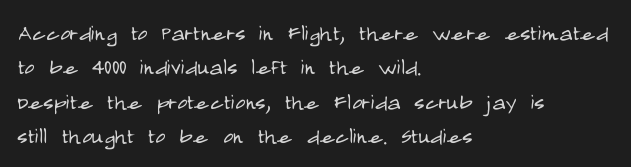
Q: Is the text bold? A: No.
Q: Is the text italic (slanted)? A: No, it is upright.
Q: Is the typeface a serif or a sans-serif typeface? A: Sans-serif.
Q: Is the text underlined? A: No.
Q: How is the paragraph aligned? A: Left-aligned.
Q: Is the spacing between letters normal or unusually wide? A: Normal.
Q: Width (condensed, normal, or wide)? A: Condensed.
Q: Stroke contrast? A: Low.
Q: x-height? A: Large.
Q: Monospaced? A: No.
